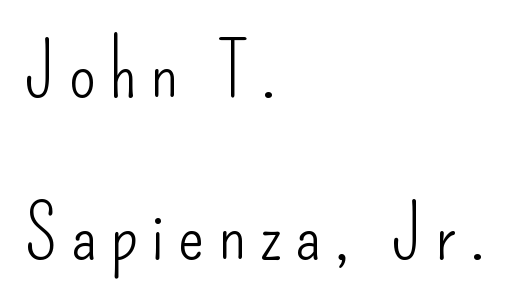
{"serif": "no", "italic": "no", "bold": "no", "weight": "light", "width": "condensed", "stroke_contrast": "low", "x_height": "small", "monospaced": "no", "underline": "no", "align": "left", "line_spacing": "loose", "line_spacing_ratio": 2.1, "glyph_px": 77}
